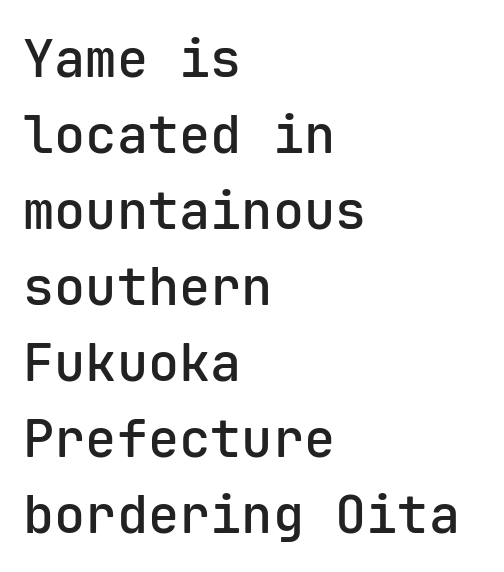
{"serif": "no", "italic": "no", "bold": "semi", "weight": "semibold", "width": "normal", "stroke_contrast": "low", "x_height": "medium", "monospaced": "yes", "underline": "no", "align": "left", "line_spacing": "normal", "line_spacing_ratio": 1.46, "letter_spacing": "normal", "letter_spacing_em": 0.0, "glyph_px": 52}
